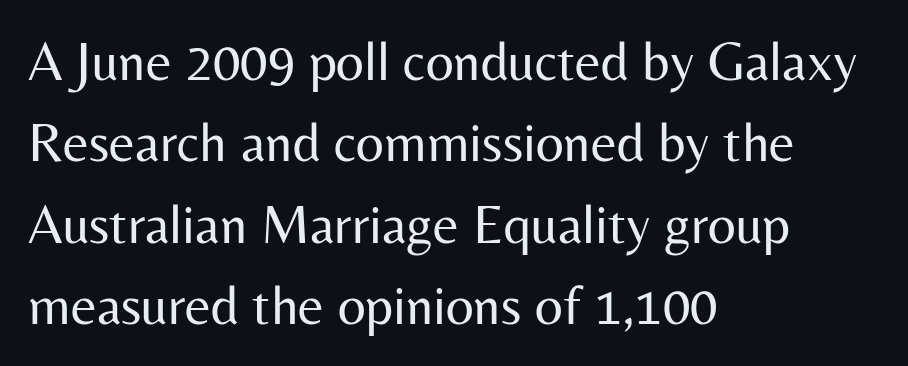
The image shows 55 px regular-weight sans-serif type, upright; set left-aligned, normal line spacing (1.48x), normal letter spacing, not underlined; medium stroke contrast and a medium x-height.
